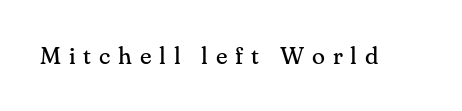
Q: Is the text bold? A: No.
Q: Is the text italic (slanted)? A: No, it is upright.
Q: Is the text underlined? A: No.
Q: Is the spacing between letters normal or unusually wide? A: Unusually wide.
